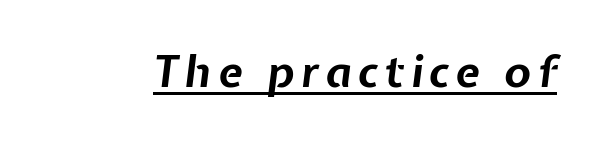
The rendering uses natural spacing where letterforms have individual widths. The rendering uses the underline text-decoration. Designer's note — italics engaged. Compared with an ordinary text face, these strokes are far heavier — a full bold.
